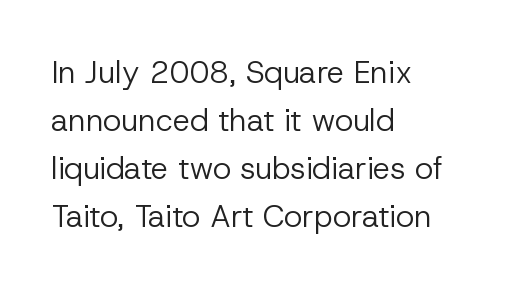
{"serif": "no", "italic": "no", "bold": "no", "weight": "regular", "width": "normal", "stroke_contrast": "low", "x_height": "medium", "monospaced": "no", "underline": "no", "align": "left", "line_spacing": "normal", "line_spacing_ratio": 1.55, "letter_spacing": "normal", "letter_spacing_em": 0.0, "glyph_px": 31}
